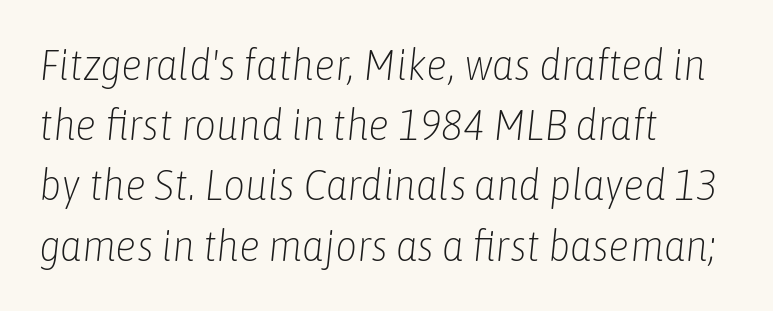
The image shows 43 px light, condensed type, italic (leaning right); set left-aligned, normal line spacing (1.4x), normal letter spacing, not underlined; low stroke contrast and a medium x-height.
